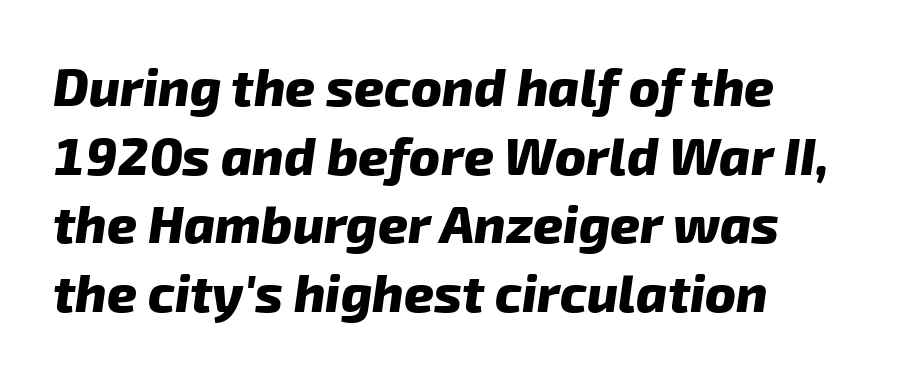
{"serif": "no", "bold": "yes", "weight": "heavy", "width": "normal", "stroke_contrast": "low", "x_height": "medium", "monospaced": "no", "underline": "no", "align": "left", "line_spacing": "normal", "line_spacing_ratio": 1.32, "letter_spacing": "normal", "letter_spacing_em": 0.0, "glyph_px": 52}
